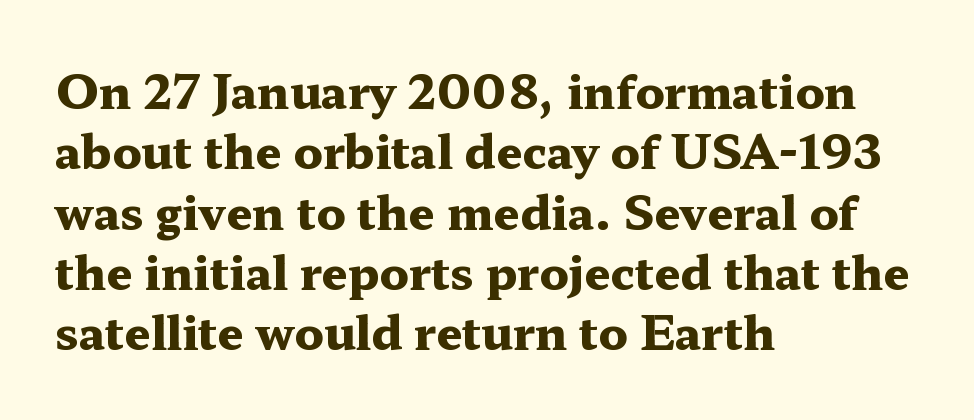
{"serif": "yes", "italic": "no", "bold": "yes", "weight": "heavy", "width": "wide", "stroke_contrast": "medium", "x_height": "medium", "monospaced": "no", "underline": "no", "align": "left", "line_spacing": "normal", "line_spacing_ratio": 1.31, "letter_spacing": "normal", "letter_spacing_em": 0.0, "glyph_px": 46}
